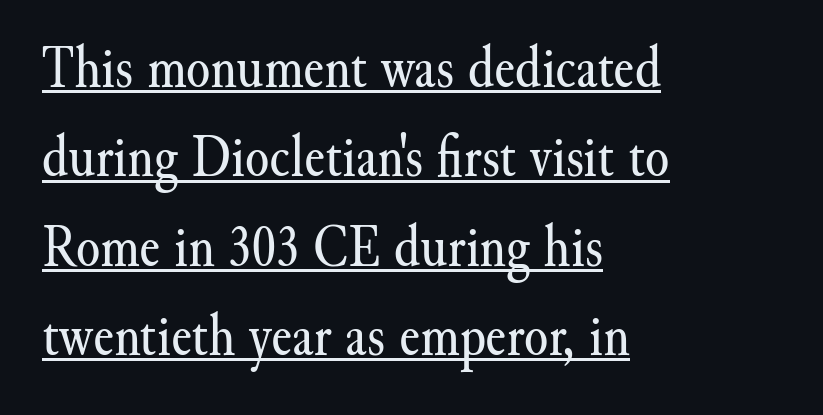
The image shows 62 px regular-weight serif type, upright; set left-aligned, normal line spacing (1.44x), normal letter spacing, underlined; medium stroke contrast and a small x-height.
